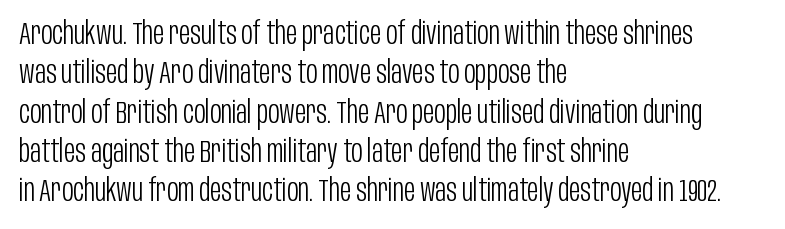
Unlike a traditional serif, this face leaves its strokes unadorned. Leftover space on each line is placed entirely after the last word. Line spacing here is normal. The space directly below the letters is spotless.
